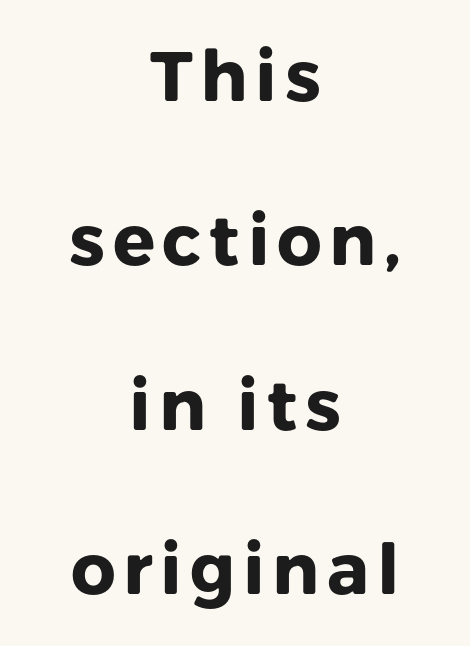
{"serif": "no", "italic": "no", "bold": "yes", "weight": "heavy", "width": "normal", "stroke_contrast": "low", "x_height": "medium", "monospaced": "no", "underline": "no", "align": "center", "line_spacing": "loose", "line_spacing_ratio": 2.35, "glyph_px": 70}
